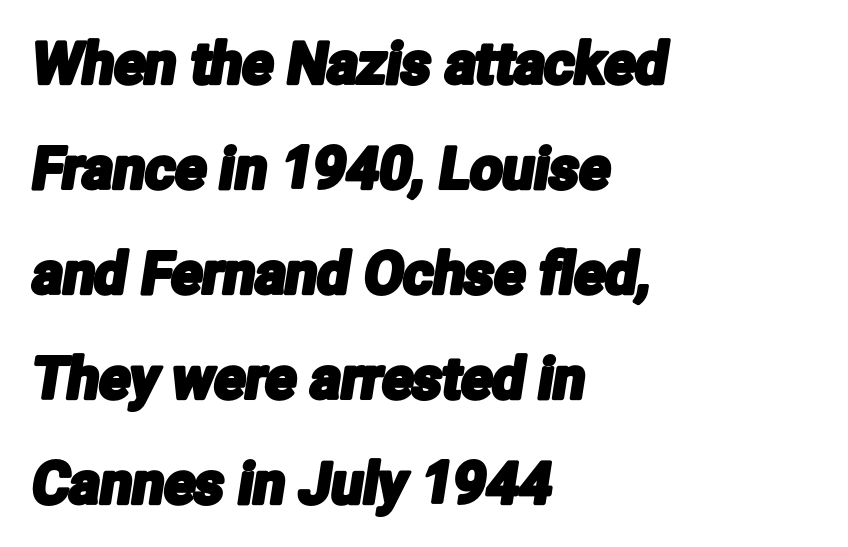
Q: Is the typeface a serif or a sans-serif typeface? A: Sans-serif.
Q: Is the text underlined? A: No.
Q: How is the paragraph aligned? A: Left-aligned.
Q: Is the spacing between letters normal or unusually wide? A: Normal.
Q: Width (condensed, normal, or wide)? A: Condensed.
Q: Stroke contrast? A: Low.
Q: x-height? A: Medium.
Q: Monospaced? A: No.
